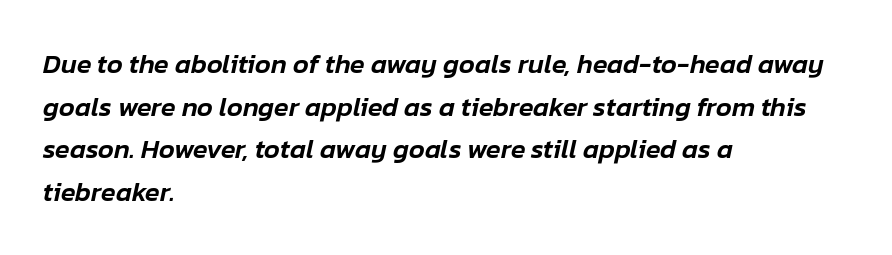
Q: Is the text italic (slanted)? A: Yes, it leans right by about 12 degrees.
Q: Is the text underlined? A: No.
Q: How is the paragraph aligned? A: Left-aligned.
Q: Is the spacing between letters normal or unusually wide? A: Normal.
Q: Is the spacing between lines tight, normal or loose? A: Normal.
